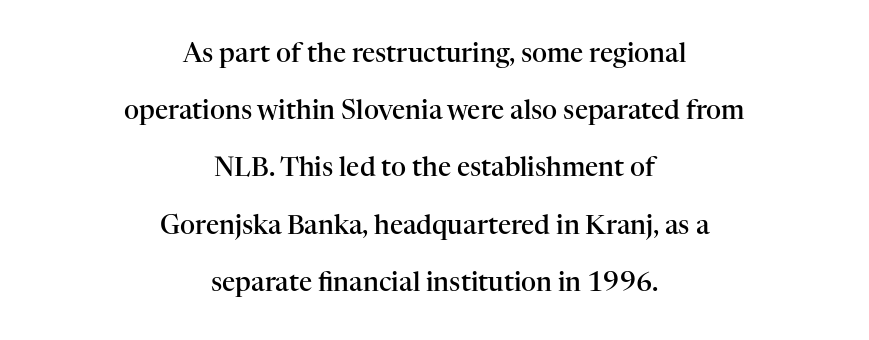
Letter spacing: default. Glance below the letters and you will spot only blank space. The rendering uses a semibold face; strokes are thickened but not to full bold. Students, observe: this is what heavily led, spacious text looks like.
